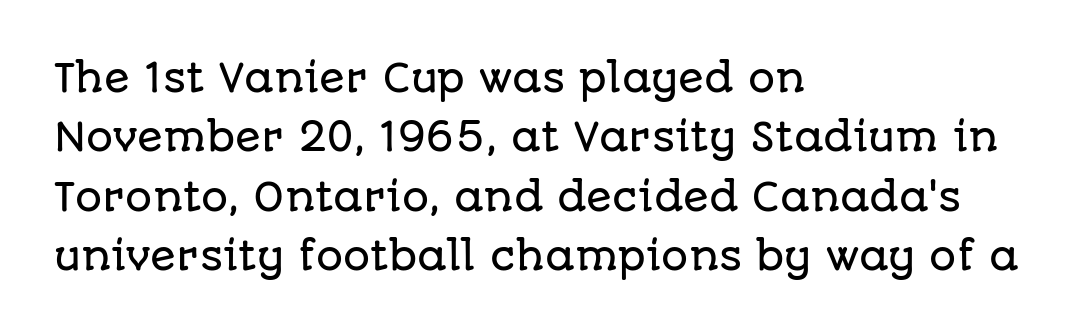
{"serif": "no", "italic": "no", "width": "normal", "stroke_contrast": "low", "x_height": "large", "monospaced": "no", "underline": "no", "align": "left", "line_spacing": "normal", "line_spacing_ratio": 1.56, "letter_spacing": "normal", "letter_spacing_em": 0.0, "glyph_px": 38}
